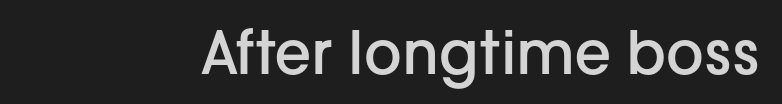
Just letters on the line, the space beneath them empty. The characters display no serif detailing; their extremities are plain. Notice how the stems are strictly vertical — no italics here. Its strokes are somewhat broadened, the hallmark of semibold type.
